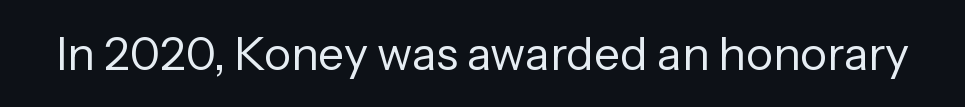
Q: Is the text bold? A: No.
Q: Is the text italic (slanted)? A: No, it is upright.
Q: Is the typeface a serif or a sans-serif typeface? A: Sans-serif.
Q: Is the text underlined? A: No.
Q: Is the spacing between letters normal or unusually wide? A: Normal.
Q: Width (condensed, normal, or wide)? A: Normal.
Q: Stroke contrast? A: Low.
Q: x-height? A: Medium.
Q: Monospaced? A: No.
